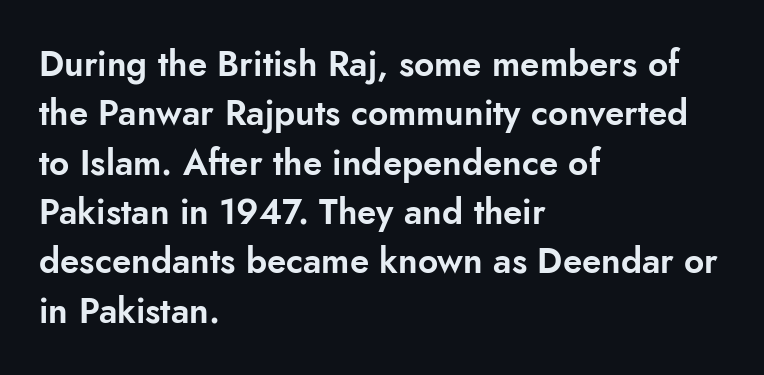
Posture: straight, roman, zero tilt. Here the designer chose a conventional face with non-uniform glyph widths. Only glyphs here, with clear space below each row. The vertical gap from one line to the next is medium.
